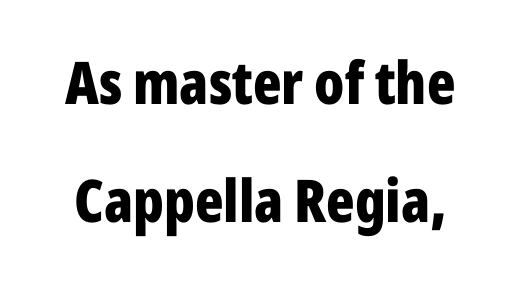
{"serif": "no", "italic": "no", "bold": "yes", "weight": "bold", "width": "condensed", "stroke_contrast": "low", "x_height": "medium", "monospaced": "no", "underline": "no", "line_spacing": "loose", "line_spacing_ratio": 2.0, "letter_spacing": "normal", "letter_spacing_em": 0.0, "glyph_px": 59}
